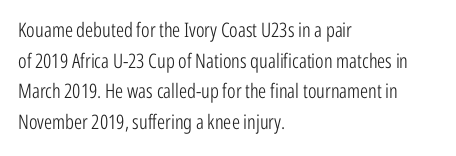
The image shows 20 px text type, upright; set left-aligned, normal line spacing (1.53x), normal letter spacing, not underlined.
